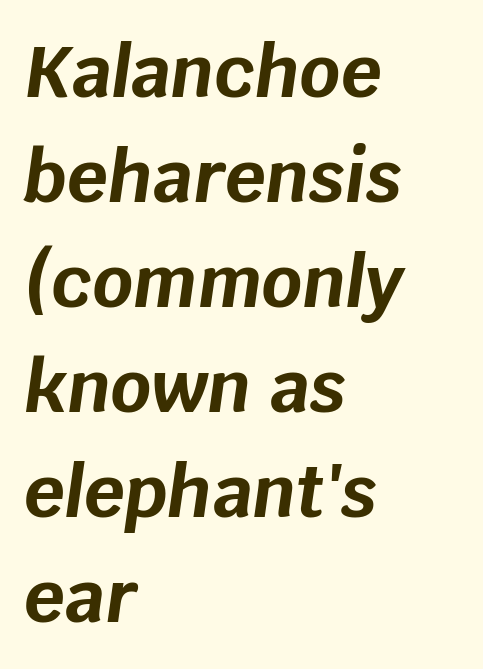
{"italic": "yes", "lean": "right", "slant_degrees": 8, "bold": "yes", "weight": "bold", "width": "normal", "stroke_contrast": "low", "x_height": "large", "monospaced": "no", "underline": "no", "align": "left", "line_spacing": "normal", "line_spacing_ratio": 1.48, "letter_spacing": "normal", "letter_spacing_em": 0.0, "glyph_px": 71}
